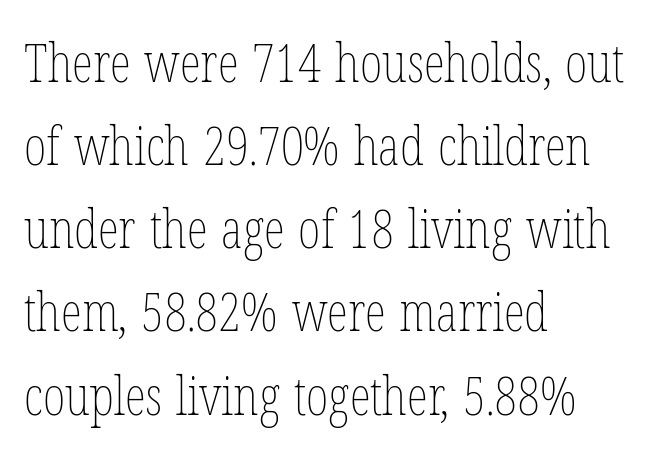
The image shows 54 px thin, condensed type, upright; set left-aligned, normal line spacing (1.54x), normal letter spacing, not underlined; low stroke contrast and a medium x-height.
